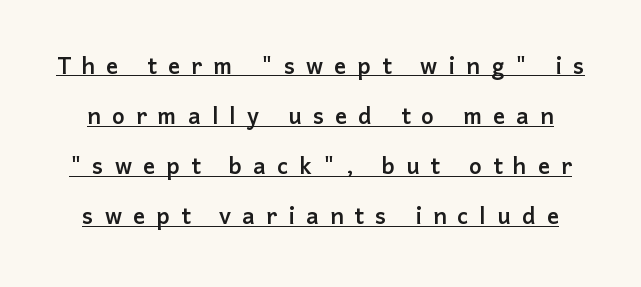
Look at the bottom of the vertical strokes: they stop flat, with no serifs. Characters follow at a spacing far wider than the type designer built in. Underline: present. Horizontal bands of white between lines are of average thickness.
